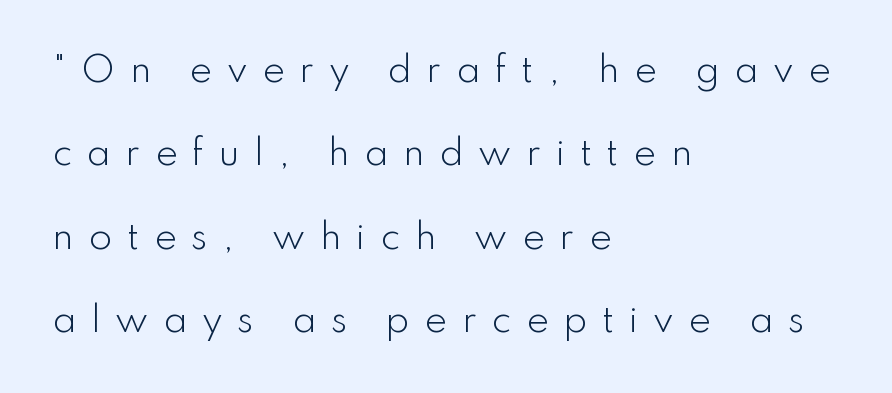
Horizontal alignment here is leftward, the default for most running prose. Students, observe: this is what heavily led, spacious text looks like. The axis of the letterforms is exactly vertical. Here the designer chose a conventional face with non-uniform glyph widths. The string is rendered with underlining switched off. The passage shown has open, widely tracked lettering throughout.
